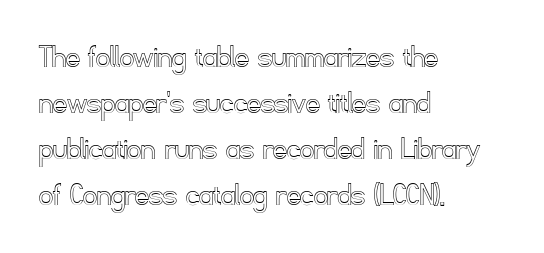
Compared with a centered layout, this one pins lines to the left instead. Do the characters align in a grid? No, the font is proportional. Beneath every word, the page is bare. The rendering keeps characters at their native spacing. Posture: straight, roman, zero tilt.
